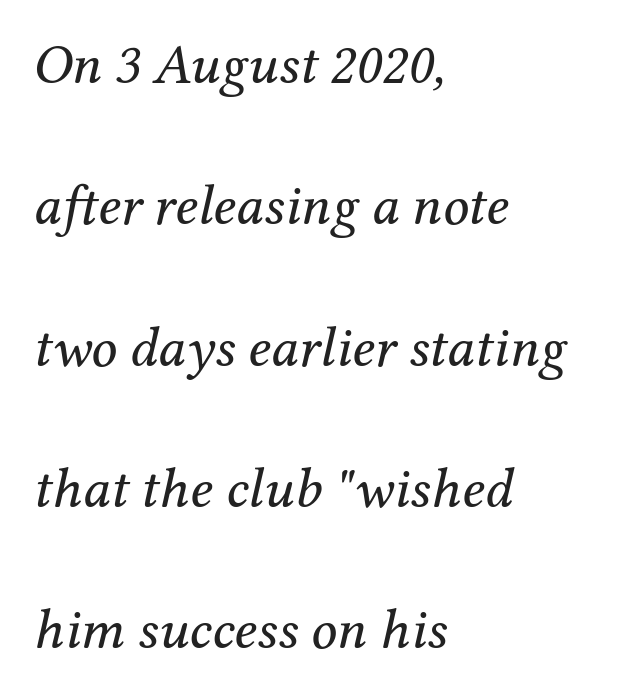
A classic flush-left, rag-right setting is used for this passage. The baseline area is clear. Every character sits at an angle, as italics do. The letters look calm and open, with moderate or lighter stems. Each letter's strokes conclude with small projecting serifs.
